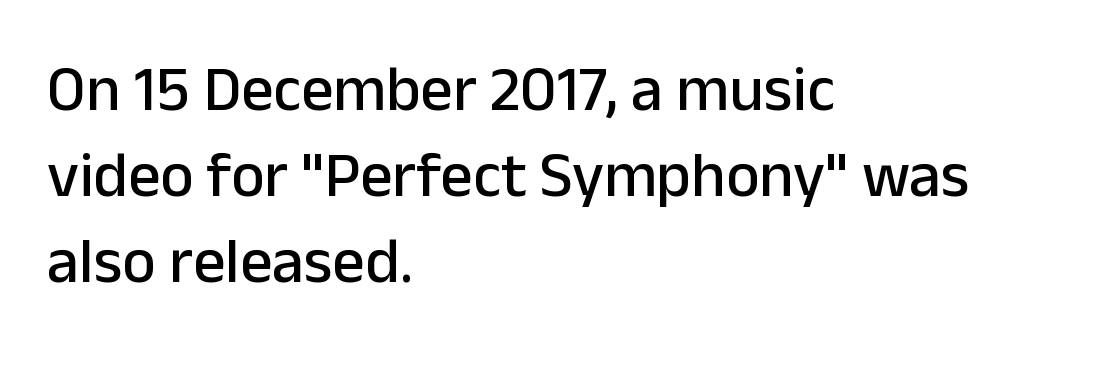
The passage shown has conventional tracking throughout. The words here are not underlined. The ragged edge is on the right, which tells us the setting is flush left. Ascenders rise straight up at ninety degrees. One glance says typical: line gaps are just what's usual.
